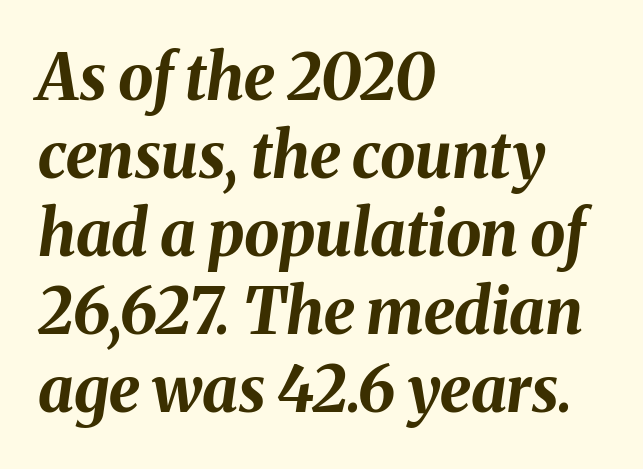
Is the type bold? Yes — the strokes are clearly thick and heavy. The specimen reads as italic at a glance. These lines are rendered in a variable-pitch font. These lines are set flush left with a ragged right edge. A typesetter would call this zero additional tracking.
